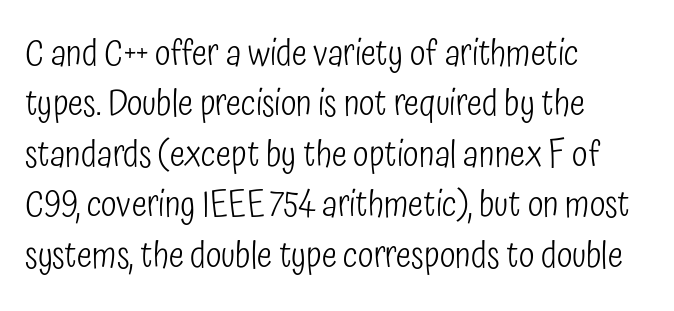
Q: Is the text bold? A: No.
Q: Is the text italic (slanted)? A: No, it is upright.
Q: Is the typeface a serif or a sans-serif typeface? A: Sans-serif.
Q: Is the text underlined? A: No.
Q: How is the paragraph aligned? A: Left-aligned.
Q: Is the spacing between letters normal or unusually wide? A: Normal.
Q: Is the spacing between lines tight, normal or loose? A: Normal.
Q: Width (condensed, normal, or wide)? A: Condensed.
Q: Stroke contrast? A: Low.
Q: x-height? A: Medium.
Q: Monospaced? A: No.
